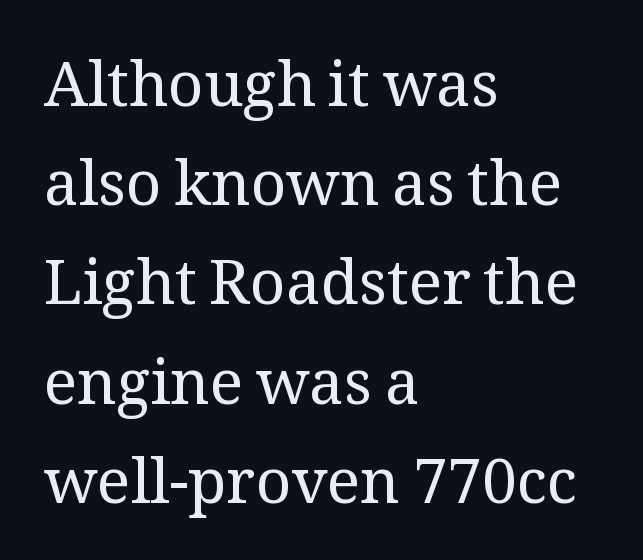
{"serif": "yes", "italic": "no", "bold": "no", "weight": "regular", "width": "normal", "stroke_contrast": "medium", "x_height": "medium", "monospaced": "no", "underline": "no", "align": "left", "line_spacing": "normal", "line_spacing_ratio": 1.6, "letter_spacing": "normal", "letter_spacing_em": 0.0, "glyph_px": 62}
